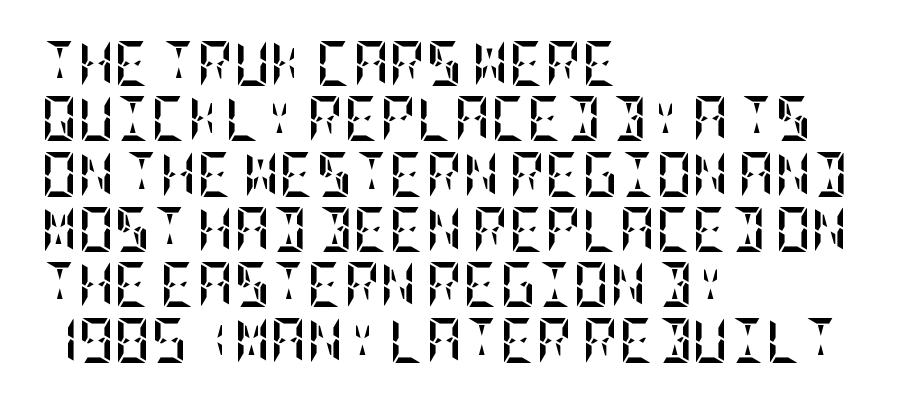
The image shows 45 px semibold, condensed type, upright; set left-aligned, line spacing 1.23x, normal letter spacing, not underlined; low stroke contrast and a large x-height.
